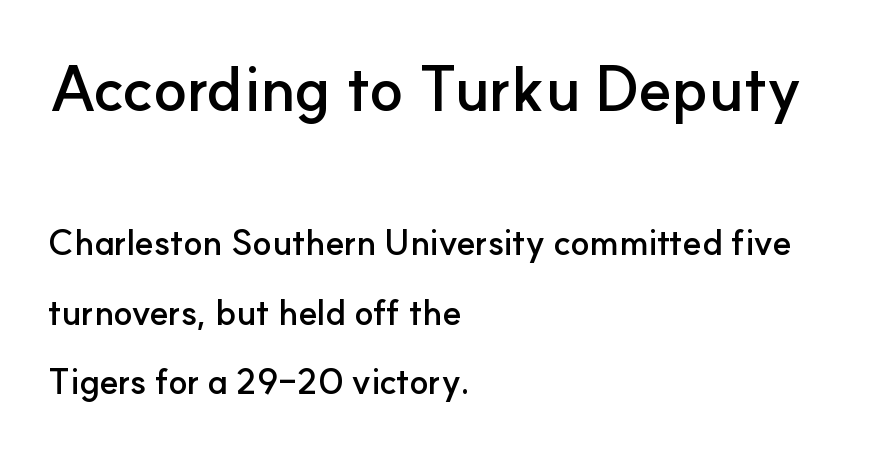
The image shows 62 px semibold sans-serif type, upright; set left-aligned, loose line spacing (1.98x), normal letter spacing, not underlined; the first (top) block is 1.77x larger; low stroke contrast and a small x-height.
